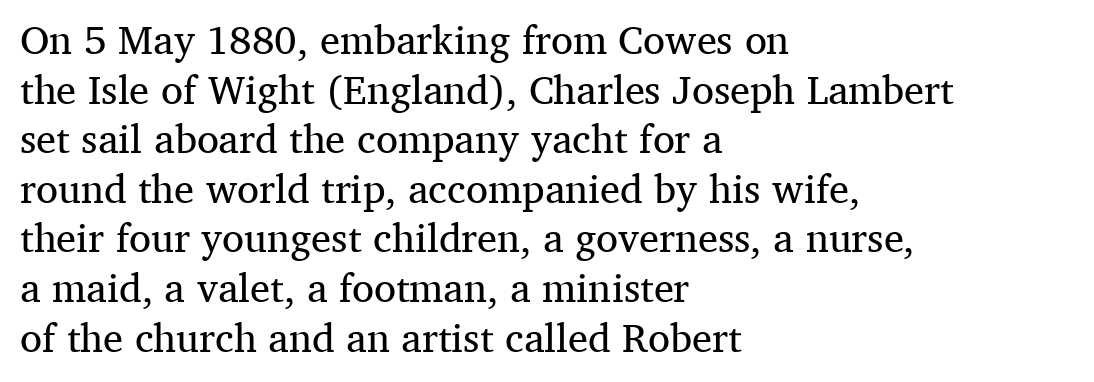
Note the varied advance widths — an 'i' is clearly narrower than an 'm'. Notice how the passage keeps a crisp vertical edge on the left only. Type without underlining. No extra tracking has been applied to these lines.
